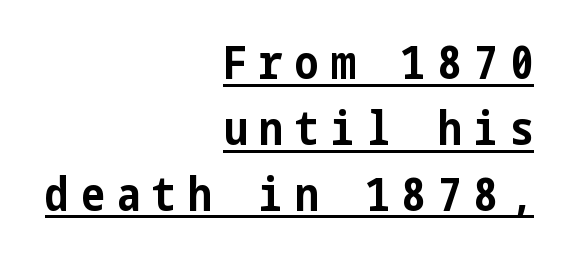
Posture: vertical. Grotesque or geometric, the face here clearly has no serifs. These words are printed bold, with thick strokes throughout. Every word sits above its own underline. If you measured baseline to baseline, you'd find a middling distance. Does the copy run flush right? Yes — the right margin is perfectly even.
